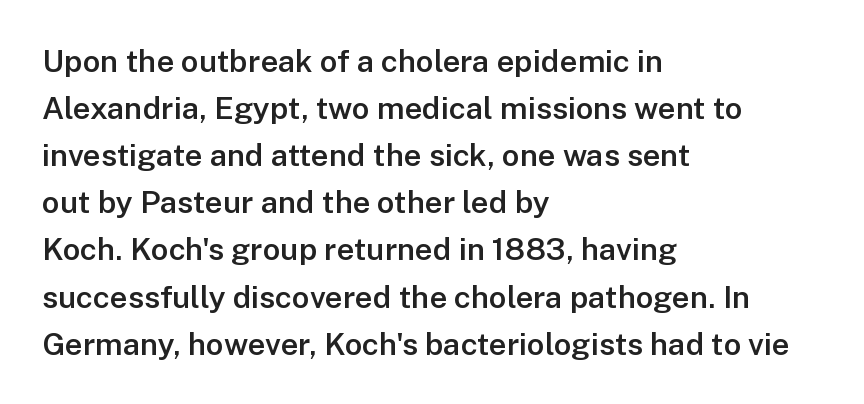
Q: Is the text bold? A: Semi-bold.
Q: Is the text italic (slanted)? A: No, it is upright.
Q: Is the typeface a serif or a sans-serif typeface? A: Sans-serif.
Q: Is the text underlined? A: No.
Q: How is the paragraph aligned? A: Left-aligned.
Q: Is the spacing between letters normal or unusually wide? A: Normal.
Q: Is the spacing between lines tight, normal or loose? A: Normal.
Q: Width (condensed, normal, or wide)? A: Normal.
Q: Stroke contrast? A: Low.
Q: x-height? A: Medium.
Q: Monospaced? A: No.
